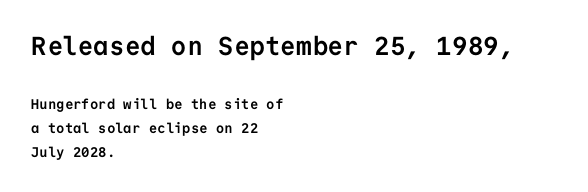
The image shows 26 px bold type, upright; set left-aligned, line spacing 1.71x, normal letter spacing, not underlined; the first (top) block is 1.86x larger.
